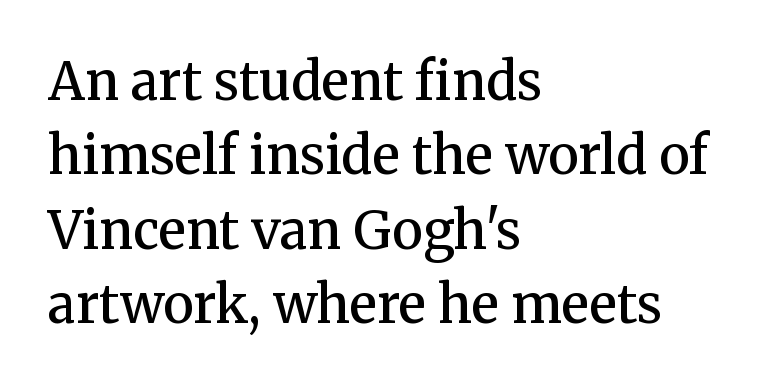
Q: Is the text bold? A: Semi-bold.
Q: Is the text italic (slanted)? A: No, it is upright.
Q: Is the typeface a serif or a sans-serif typeface? A: Serif.
Q: Is the text underlined? A: No.
Q: How is the paragraph aligned? A: Left-aligned.
Q: Is the spacing between letters normal or unusually wide? A: Normal.
Q: Is the spacing between lines tight, normal or loose? A: Normal.
Q: Width (condensed, normal, or wide)? A: Normal.
Q: Stroke contrast? A: Medium.
Q: x-height? A: Medium.
Q: Monospaced? A: No.
